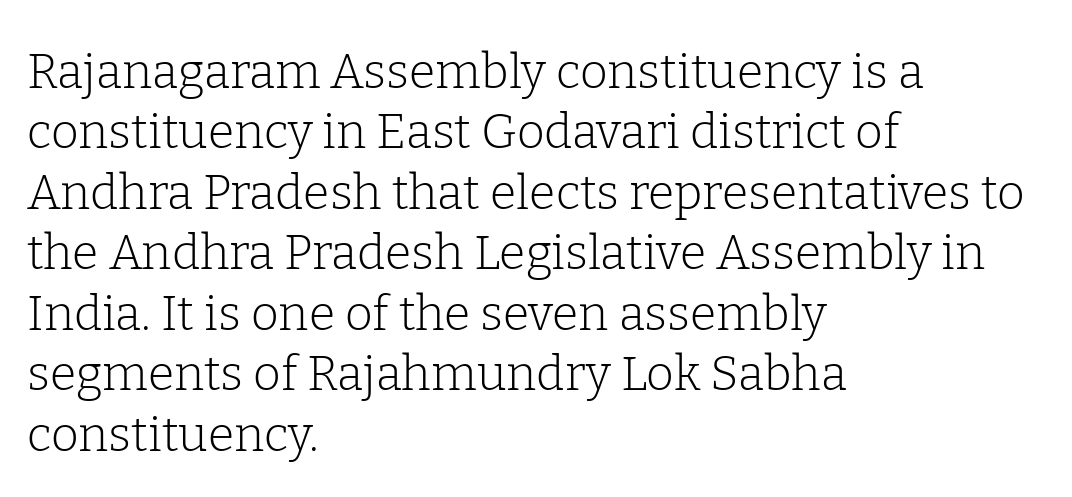
This sample is left-justified, so line endings fall wherever the words run out. Bare-footed words on every line. Bold? No — there's no thickening of the strokes. Characters remain perfectly vertical along every line. In terms of leading, this rendering sits right in the middle.
